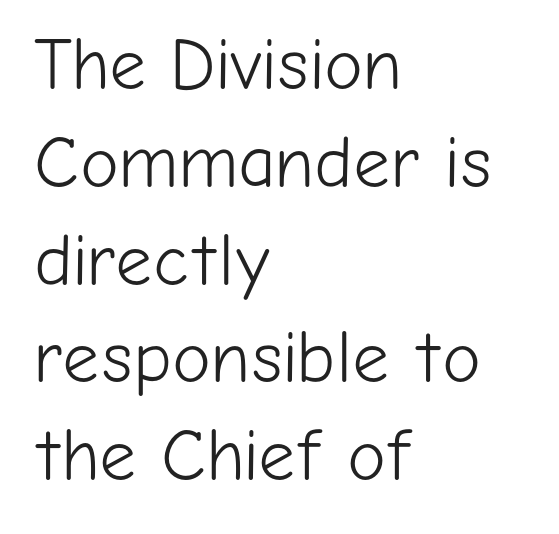
Every row of glyphs begins at an identical x-position on the left. In terms of letterspacing, this is plain default setting. Type without underlining. Evenly set lines give the paragraph a standard silhouette.
